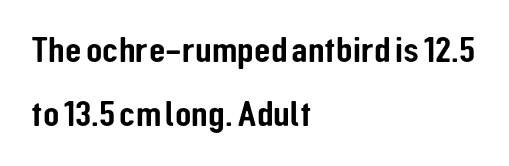
The image shows 38 px condensed sans-serif type, upright; set left-aligned, normal line spacing (1.69x), normal letter spacing, not underlined; low stroke contrast and a medium x-height.
